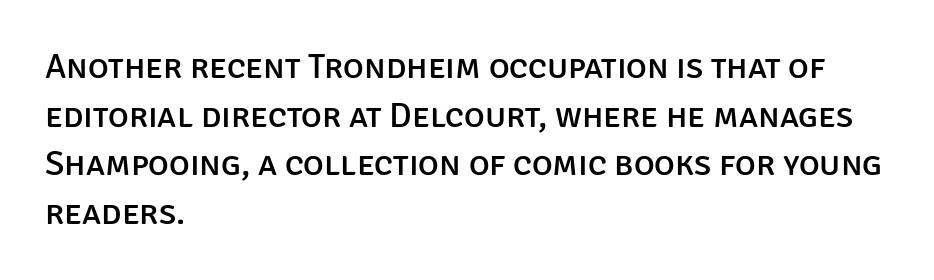
Q: Is the text italic (slanted)? A: No, it is upright.
Q: Is the typeface a serif or a sans-serif typeface? A: Sans-serif.
Q: Is the text underlined? A: No.
Q: How is the paragraph aligned? A: Left-aligned.
Q: Is the spacing between letters normal or unusually wide? A: Normal.
Q: Is the spacing between lines tight, normal or loose? A: Normal.
Q: Width (condensed, normal, or wide)? A: Normal.
Q: Stroke contrast? A: Low.
Q: x-height? A: Large.
Q: Monospaced? A: No.
